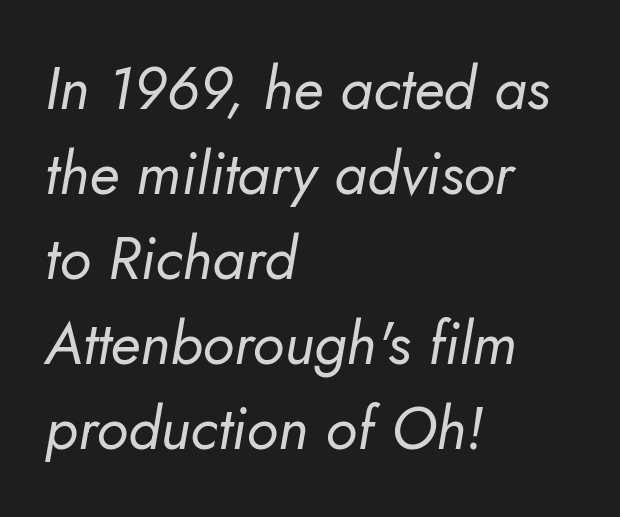
The image shows 59 px regular-weight type, italic (leaning right); set left-aligned, normal line spacing (1.44x), normal letter spacing, not underlined; low stroke contrast and a small x-height.
